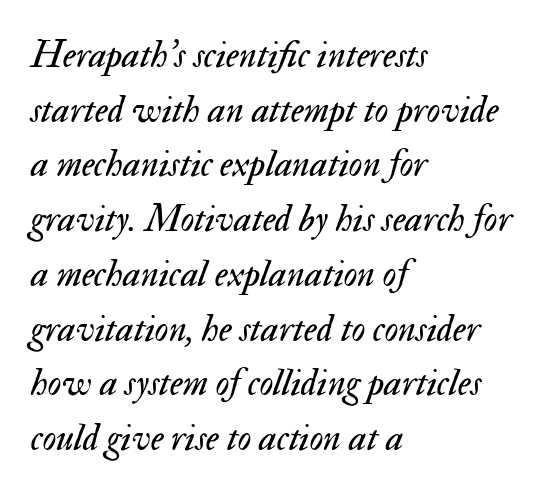
Quick note: underline off. Letter spacing: default. In CSS terms this would be text-align: left. This block has exactly the height ordinary leading produces. Note the varied advance widths — an 'i' is clearly narrower than an 'm'.
